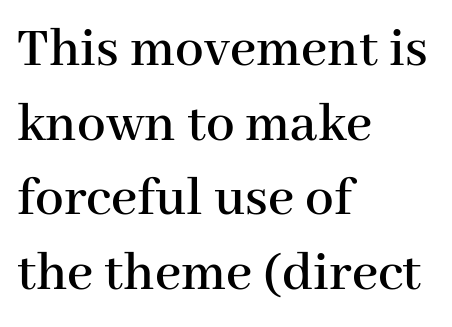
Note the varied advance widths — an 'i' is clearly narrower than an 'm'. The rag falls on the right side of this text block. Unmarked baselines from the first word to the last. Here the glyphs are tracked normally, forming tight word shapes. The lettering holds an erect, upright posture throughout. Leading matches the norm, producing a regular column.
